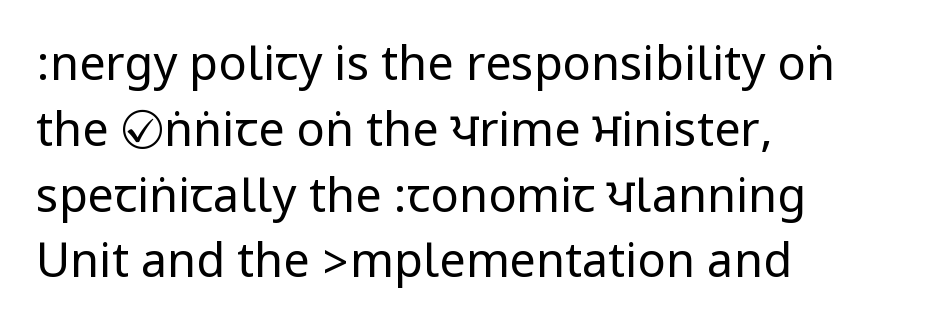
The image shows 47 px regular-weight, condensed sans-serif type, upright; set left-aligned, normal line spacing (1.4x), normal letter spacing, not underlined; low stroke contrast.
